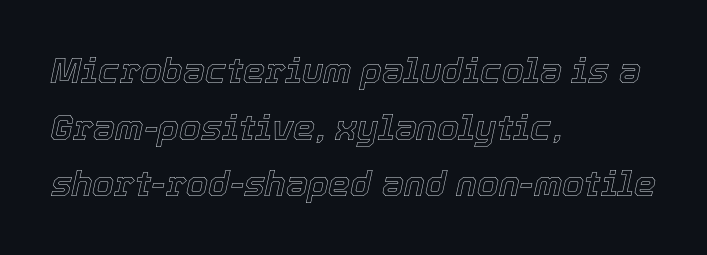
{"italic": "yes", "lean": "right", "slant_degrees": 12, "width": "normal", "x_height": "medium", "monospaced": "no", "underline": "no", "align": "left", "line_spacing": "normal", "line_spacing_ratio": 1.62, "letter_spacing": "normal", "letter_spacing_em": 0.0, "glyph_px": 35}
